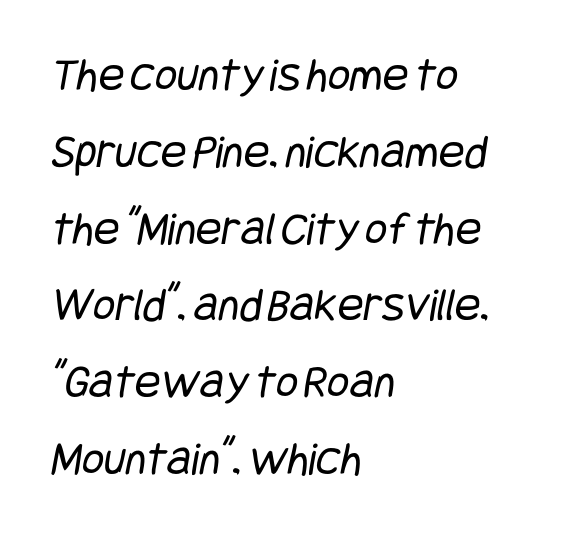
The line-height multiplier appears to be the usual default. Nothing heavy about these letters — not bold at all. The zone under the glyphs is completely vacant. Short and long lines alike share a common starting point at left.
